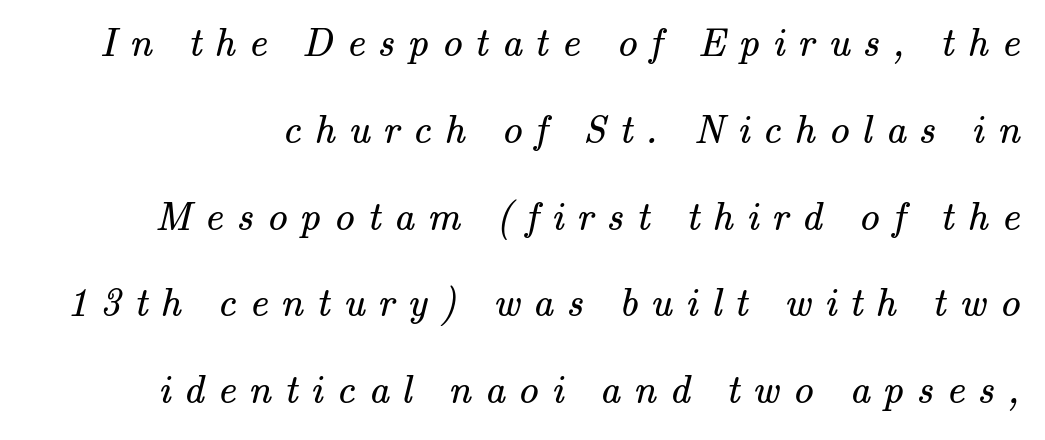
{"serif": "yes", "bold": "no", "weight": "regular", "width": "normal", "stroke_contrast": "medium", "x_height": "small", "monospaced": "no", "underline": "no", "line_spacing": "loose", "line_spacing_ratio": 2.17, "letter_spacing": "wide", "letter_spacing_em": 0.33, "glyph_px": 40}
